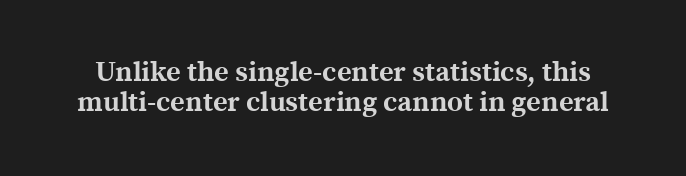
Q: Is the text bold? A: Yes.
Q: Is the text italic (slanted)? A: No, it is upright.
Q: Is the typeface a serif or a sans-serif typeface? A: Serif.
Q: Is the text underlined? A: No.
Q: Is the spacing between letters normal or unusually wide? A: Normal.
Q: Is the spacing between lines tight, normal or loose? A: Tight.
Q: Width (condensed, normal, or wide)? A: Normal.
Q: x-height? A: Medium.
Q: Monospaced? A: No.
